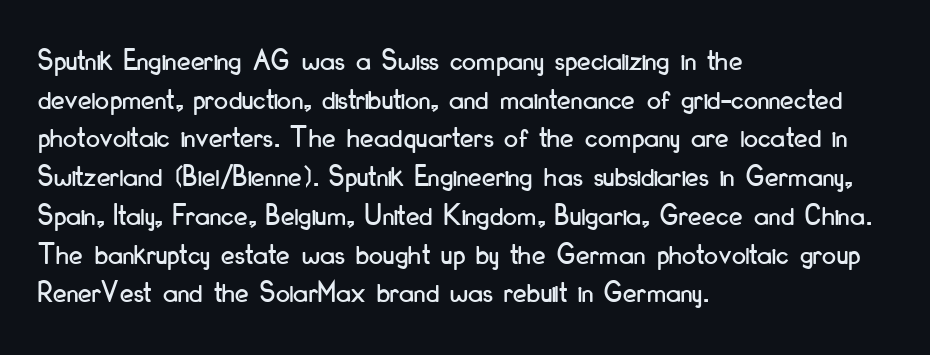
The image shows 31 px condensed sans-serif type, upright; set left-aligned, normal line spacing (1.25x), normal letter spacing, not underlined; low stroke contrast and a small x-height.
